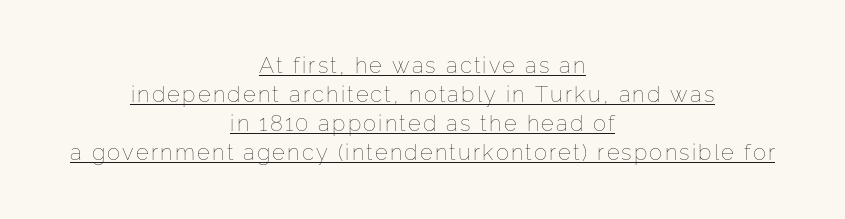
Successive baselines arrive at the customary interval. These glyphs show unthickened strokes, regular width or finer. These lines were composed using upright roman letters. The words here are underlined. Short and long lines alike share a common midpoint.
